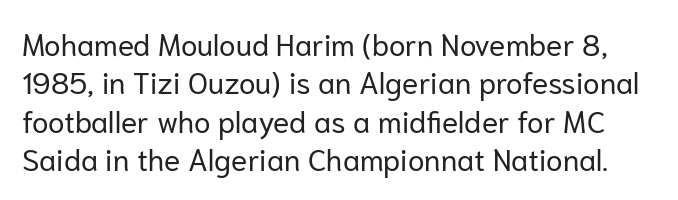
Posture: straight, roman, zero tilt. Honestly, there is no underline to notice here at all. Do the characters align in a grid? No, the font is proportional. These lines keep a tight, regular rhythm from letter to letter. Observe the absence of serifs on each vertical stroke in this sample.
